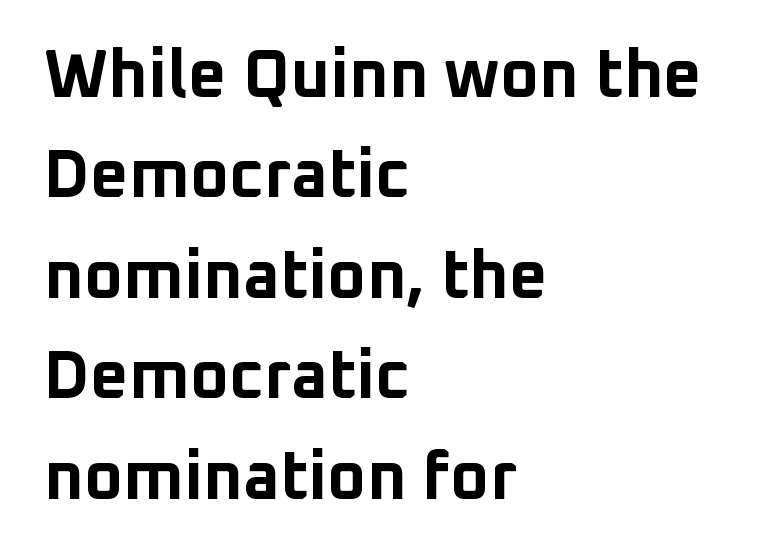
Q: Is the text bold? A: Yes.
Q: Is the text italic (slanted)? A: No, it is upright.
Q: Is the typeface a serif or a sans-serif typeface? A: Sans-serif.
Q: Is the text underlined? A: No.
Q: How is the paragraph aligned? A: Left-aligned.
Q: Is the spacing between letters normal or unusually wide? A: Normal.
Q: Is the spacing between lines tight, normal or loose? A: Normal.
Q: Width (condensed, normal, or wide)? A: Normal.
Q: Stroke contrast? A: Low.
Q: x-height? A: Medium.
Q: Monospaced? A: No.
